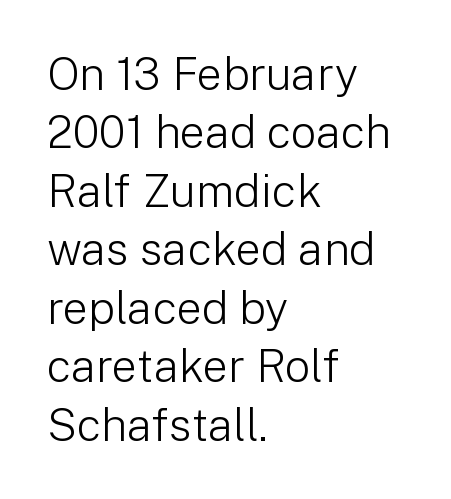
The image shows 45 px light sans-serif type, upright; set left-aligned, normal line spacing (1.3x), normal letter spacing, not underlined; low stroke contrast and a medium x-height.
